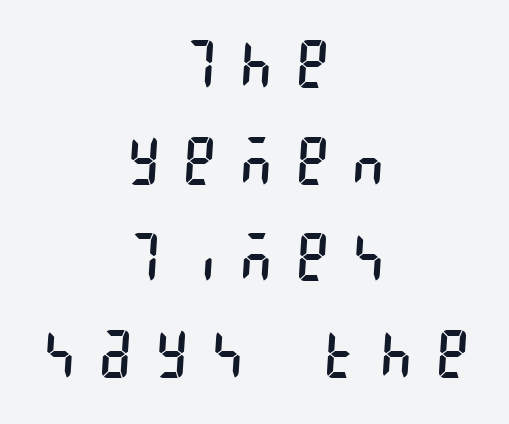
The image shows 64 px regular-weight, condensed sans-serif type; set centered, normal line spacing (1.51x), unusually wide letter spacing (+0.41 em), not underlined; low stroke contrast and a large x-height.
